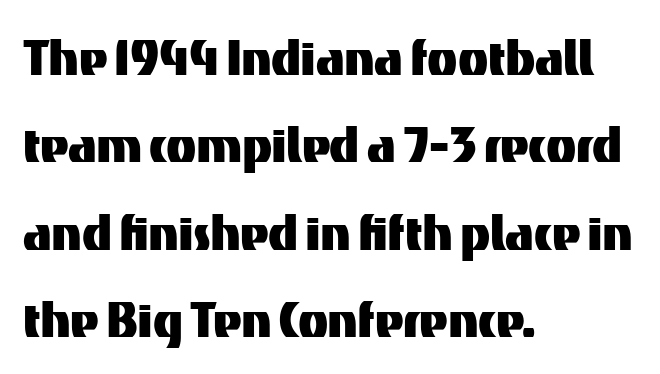
Q: Is the text italic (slanted)? A: No, it is upright.
Q: Is the typeface a serif or a sans-serif typeface? A: Sans-serif.
Q: Is the text underlined? A: No.
Q: How is the paragraph aligned? A: Left-aligned.
Q: Is the spacing between letters normal or unusually wide? A: Normal.
Q: Is the spacing between lines tight, normal or loose? A: Normal.
Q: Width (condensed, normal, or wide)? A: Normal.
Q: Stroke contrast? A: Medium.
Q: x-height? A: Medium.
Q: Monospaced? A: No.
